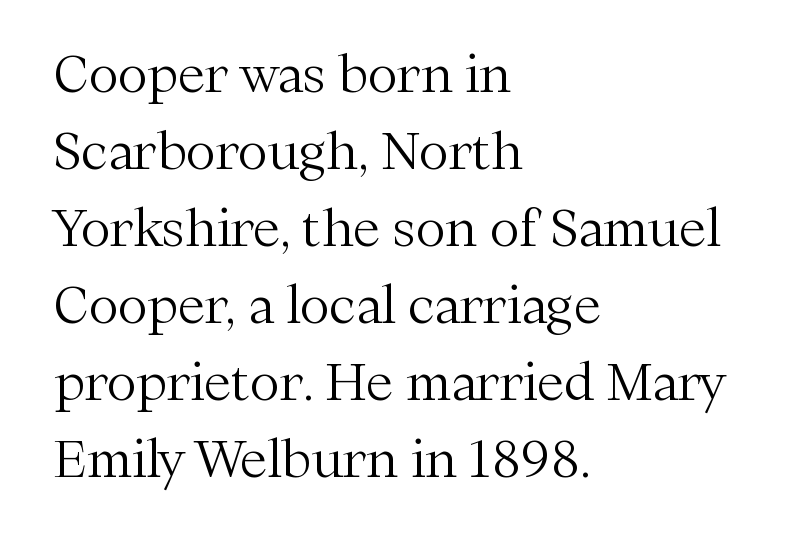
The image shows 50 px light serif type, upright; set left-aligned, normal line spacing (1.54x), normal letter spacing, not underlined; medium stroke contrast and a medium x-height.
